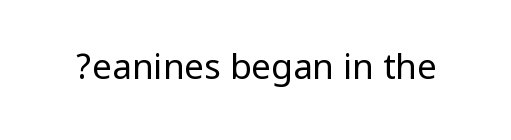
Stems and bowls with no extra thickness — not bold. In terms of posture, this sample is upright. A typesetter would label this face a sans. Is the letter spacing exaggerated? No — it looks like the ordinary default. The passage shown is not underscored anywhere.
